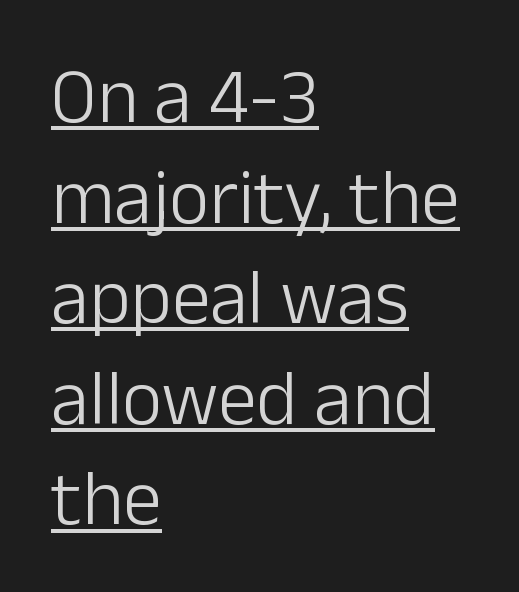
{"serif": "no", "italic": "no", "bold": "no", "weight": "light", "width": "normal", "stroke_contrast": "low", "x_height": "medium", "monospaced": "no", "underline": "yes", "align": "left", "line_spacing": "normal", "line_spacing_ratio": 1.29, "letter_spacing": "normal", "letter_spacing_em": 0.0, "glyph_px": 78}
